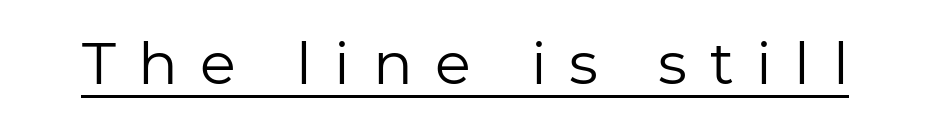
The image shows 59 px regular-weight sans-serif type, upright; set unusually wide letter spacing (+0.38 em), underlined; low stroke contrast and a medium x-height.
